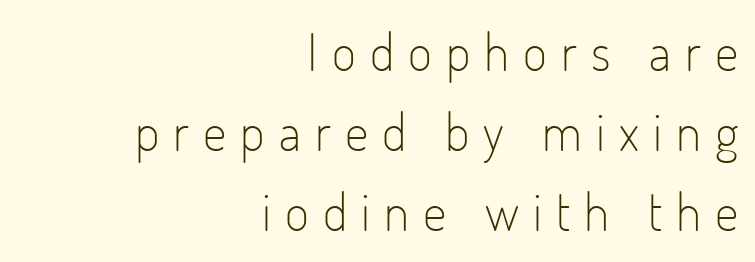
Q: Is the text bold? A: No.
Q: Is the text italic (slanted)? A: No, it is upright.
Q: Is the typeface a serif or a sans-serif typeface? A: Sans-serif.
Q: Is the text underlined? A: No.
Q: How is the paragraph aligned? A: Right-aligned.
Q: Is the spacing between letters normal or unusually wide? A: Unusually wide.
Q: Is the spacing between lines tight, normal or loose? A: Normal.
Q: Width (condensed, normal, or wide)? A: Condensed.
Q: Stroke contrast? A: Low.
Q: x-height? A: Small.
Q: Monospaced? A: No.
